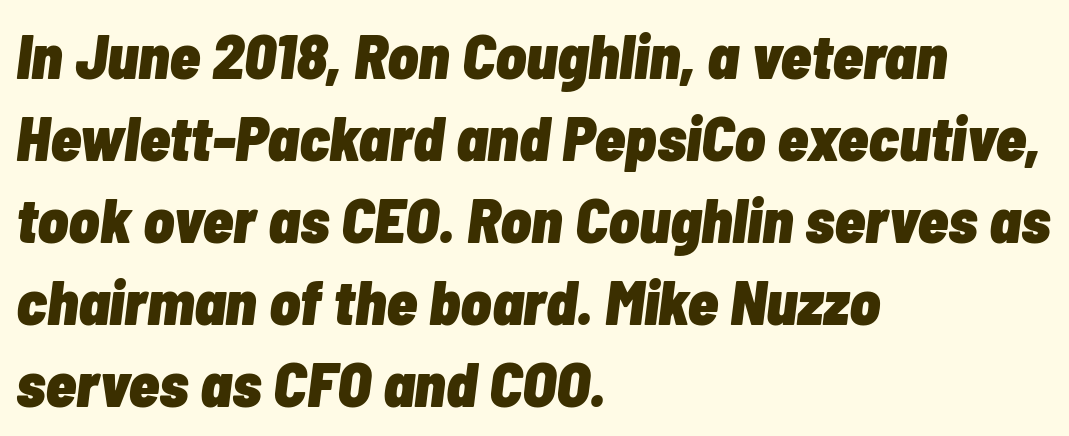
The image shows 63 px heavy, condensed type, italic (leaning right); set left-aligned, normal line spacing (1.3x), normal letter spacing, not underlined; low stroke contrast and a medium x-height.
